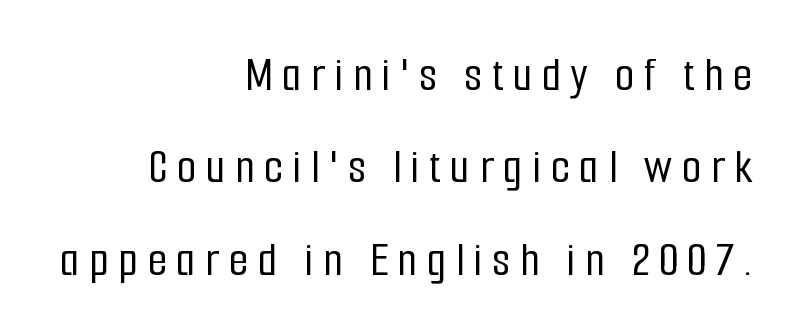
The image shows 50 px condensed sans-serif type, upright; set right-aligned, line spacing 1.85x, not underlined; low stroke contrast and a medium x-height.
